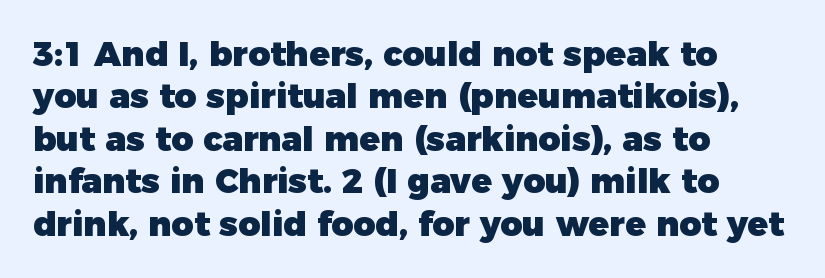
The image shows 34 px heavy sans-serif type, upright; set left-aligned, normal line spacing (1.25x), normal letter spacing, not underlined; low stroke contrast and a medium x-height.
